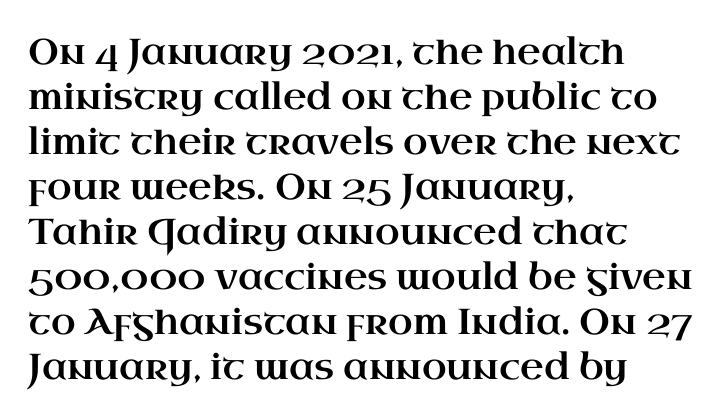
The image shows 36 px wide serif type, upright; set left-aligned, normal line spacing (1.25x), normal letter spacing, not underlined; high stroke contrast and a small x-height.
